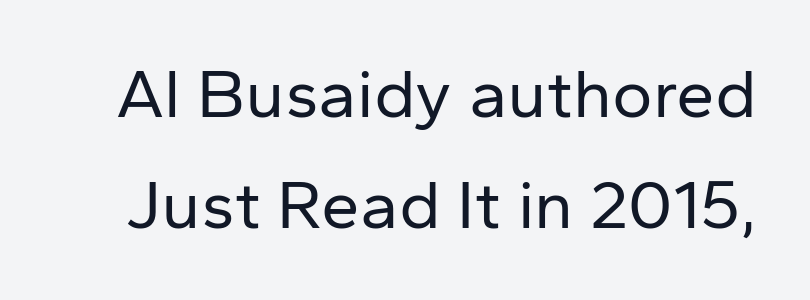
Inter-character spacing is left at the font's built-in metrics. Type style note: lacks serifs. Heft: none added — not bold. The passage shown is typed in a proportional face where columns would drift. Letters rest on an invisible, unmarked baseline.
